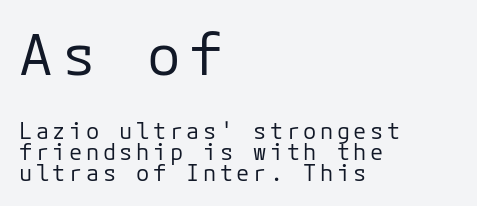
Q: Is the text bold? A: No.
Q: Is the text italic (slanted)? A: No, it is upright.
Q: Is the typeface a serif or a sans-serif typeface? A: Sans-serif.
Q: Is the text underlined? A: No.
Q: How is the paragraph aligned? A: Left-aligned.
Q: Is the spacing between lines tight, normal or loose? A: Tight.
Q: Which block of text is set in a larger size, the first (top) or the second (bottom)? A: The first (top) one.
Q: Width (condensed, normal, or wide)? A: Normal.
Q: Stroke contrast? A: Low.
Q: x-height? A: Medium.
Q: Monospaced? A: Yes.
